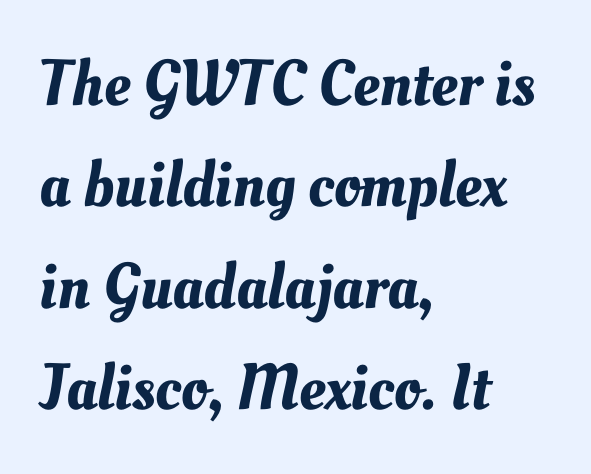
Is the letter spacing exaggerated? No — it looks like the ordinary default. This rendering uses left alignment, leaving the right contour irregular. Decoration check: the copy has no underline. Interline gaps are of average width in this sample. Spacing verdict: proportional, widths tailored to each character.
